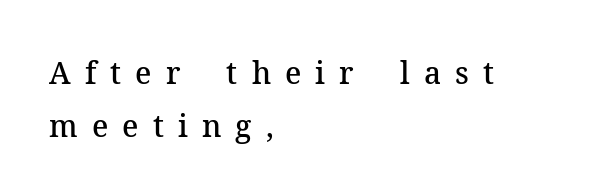
The image shows 30 px semibold serif type, upright; set left-aligned, line spacing 1.78x, unusually wide letter spacing (+0.47 em), not underlined; medium stroke contrast and a medium x-height.
